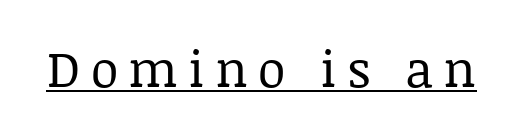
{"serif": "yes", "italic": "no", "bold": "no", "weight": "regular", "width": "normal", "stroke_contrast": "low", "x_height": "large", "monospaced": "no", "underline": "yes", "letter_spacing": "wide", "letter_spacing_em": 0.21, "glyph_px": 50}
